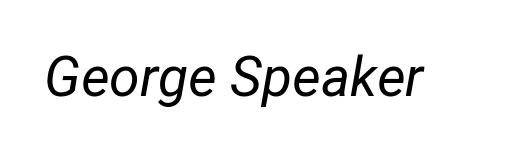
Between one letter and the next there's only the usual sliver of space. Is this a fixed-width face? No — the glyphs have proportional, varying widths. No extra ink here — the face is not bold. Does the lettering tilt? It does — this is italic. Decoration check: the copy has no underline.
